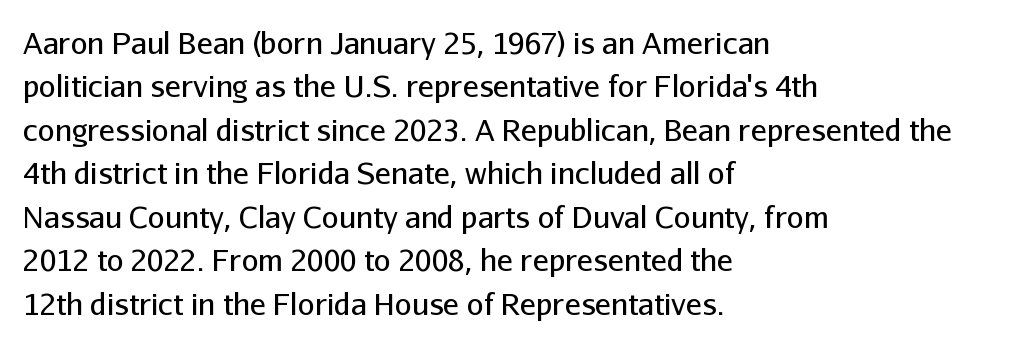
A student would call this left alignment; a typographer would say flush left, rag right. The face used here is proportionally spaced, like ordinary book or web type. Inter-character spacing is left at the font's built-in metrics. Summary of weight: not heavy and not bold. Note: no serifs on the glyphs.
